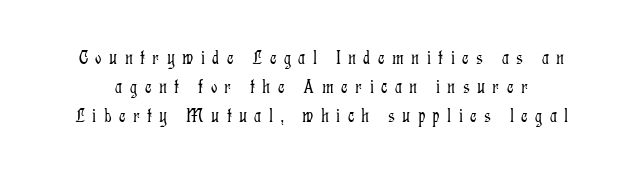
Q: Is the text bold? A: No.
Q: Is the text italic (slanted)? A: No, it is upright.
Q: Is the text underlined? A: No.
Q: Is the spacing between letters normal or unusually wide? A: Unusually wide.
Q: Is the spacing between lines tight, normal or loose? A: Normal.
